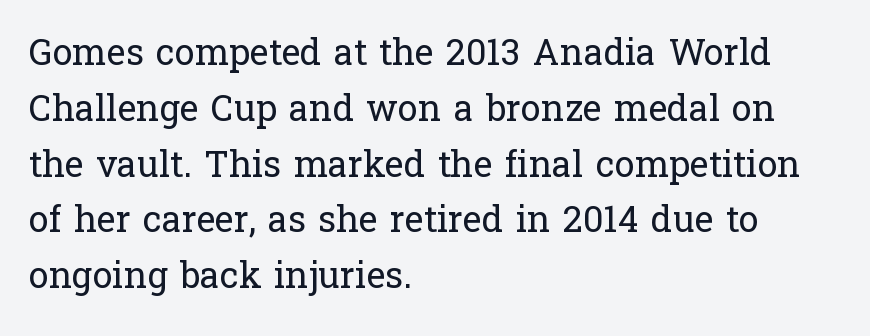
{"serif": "yes", "italic": "no", "bold": "no", "weight": "regular", "width": "normal", "stroke_contrast": "low", "x_height": "medium", "monospaced": "no", "underline": "no", "align": "left", "line_spacing": "normal", "line_spacing_ratio": 1.55, "letter_spacing": "normal", "letter_spacing_em": 0.0, "glyph_px": 36}
